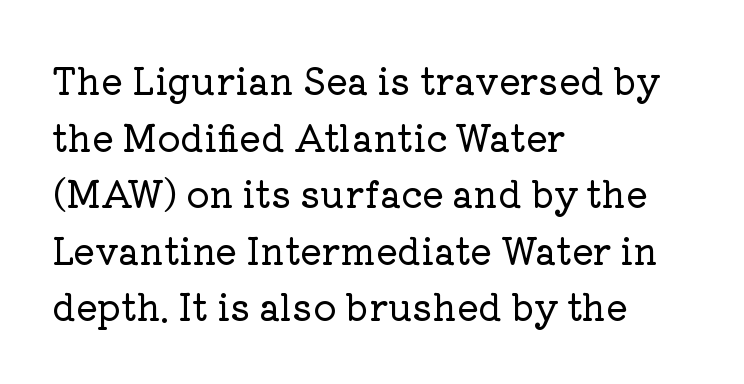
{"serif": "yes", "italic": "no", "width": "normal", "stroke_contrast": "low", "x_height": "medium", "monospaced": "no", "underline": "no", "align": "left", "line_spacing": "normal", "line_spacing_ratio": 1.57, "letter_spacing": "normal", "letter_spacing_em": 0.0, "glyph_px": 36}
